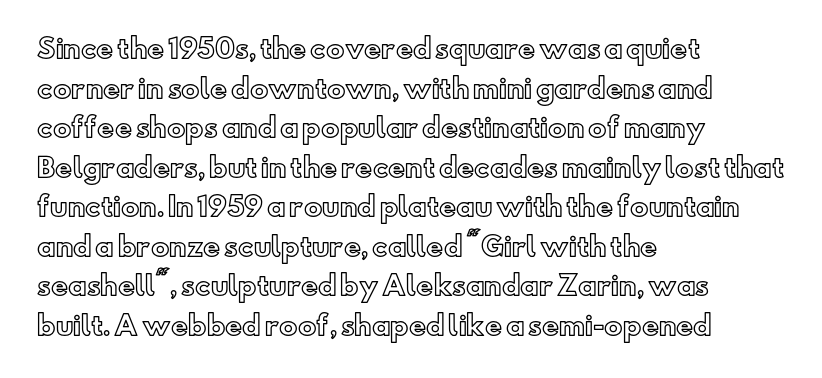
Q: Is the text italic (slanted)? A: No, it is upright.
Q: Is the text underlined? A: No.
Q: How is the paragraph aligned? A: Left-aligned.
Q: Is the spacing between letters normal or unusually wide? A: Normal.
Q: Is the spacing between lines tight, normal or loose? A: Normal.
